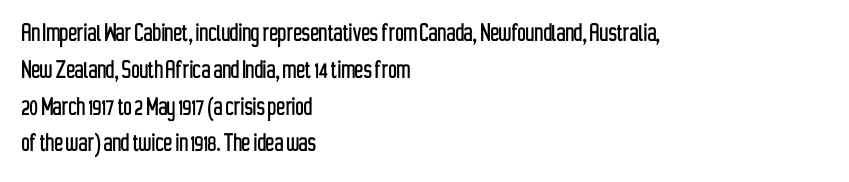
Q: Is the text italic (slanted)? A: No, it is upright.
Q: Is the typeface a serif or a sans-serif typeface? A: Sans-serif.
Q: Is the text underlined? A: No.
Q: How is the paragraph aligned? A: Left-aligned.
Q: Is the spacing between letters normal or unusually wide? A: Normal.
Q: Is the spacing between lines tight, normal or loose? A: Normal.
Q: Width (condensed, normal, or wide)? A: Condensed.
Q: Stroke contrast? A: Low.
Q: x-height? A: Medium.
Q: Monospaced? A: No.
